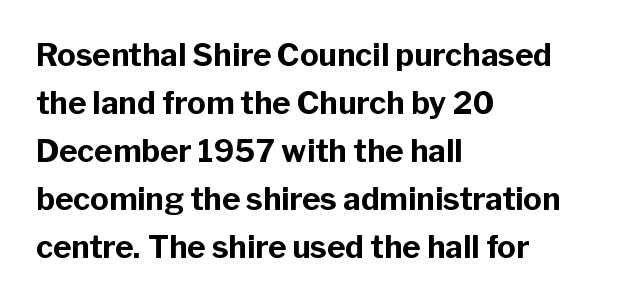
Is this a sans? Yes — the strokes have no serifs. The face used here is proportionally spaced, like ordinary book or web type. On the weight axis this lands at bold, roughly 700. The rendering anchors every line to the left-hand side. Words float on clear page, feet unadorned. Students, observe: this is what conventionally led text looks like.
